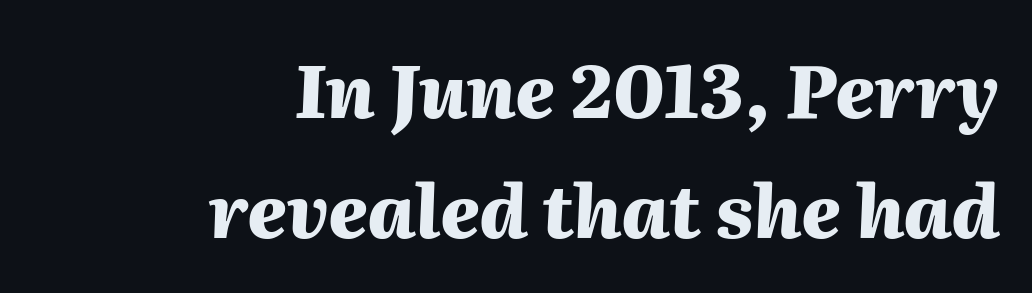
The characters look thick and weighty, a clear bold. The paragraph has a hard right edge and a soft left edge. Beneath every word, the page is bare. Glyph-to-glyph distance matches everyday printed text. Reading down the column, the eye jumps a familiar distance to each next line.
